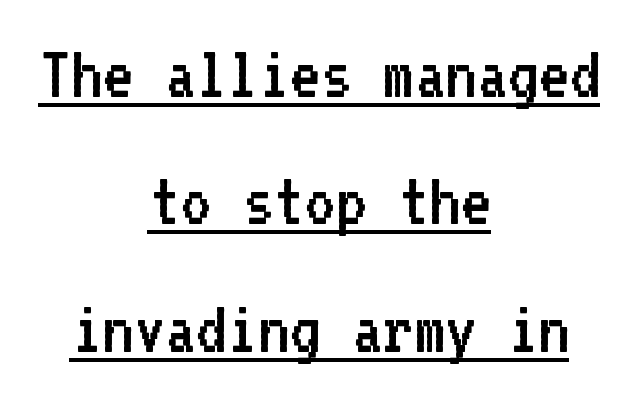
Each line is balanced around a shared central axis. Unlike italic type, these characters show no tilt at all. If you measured baseline to baseline, you'd find a middling distance. Somebody hit Ctrl+U on this one — the words are underlined. Spacing verdict: monospaced, one width for all characters.
